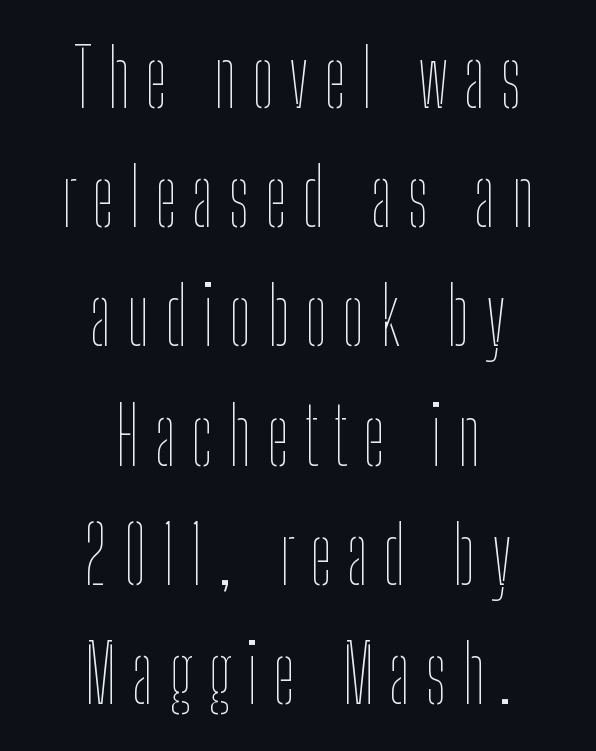
The glyphs are unaccompanied by any horizontal stroke below them. Is the type heavy? It reads as light-to-regular instead. A normal amount of white space separates one row of letters from the next. Each letter keeps its own natural width here, so spacing adapts to shape. No italicization has been applied; the sample stays upright. The lines are quadded center.
